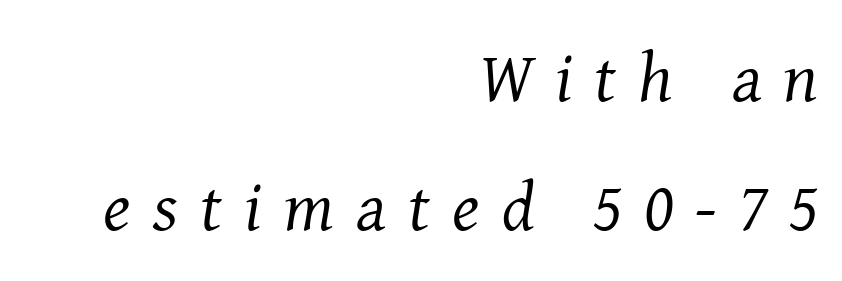
Q: Is the text bold? A: No.
Q: Is the text italic (slanted)? A: Yes, it leans right by about 8 degrees.
Q: Is the typeface a serif or a sans-serif typeface? A: Serif.
Q: Is the text underlined? A: No.
Q: How is the paragraph aligned? A: Right-aligned.
Q: Is the spacing between letters normal or unusually wide? A: Unusually wide.
Q: Width (condensed, normal, or wide)? A: Normal.
Q: Stroke contrast? A: Medium.
Q: x-height? A: Medium.
Q: Monospaced? A: No.
